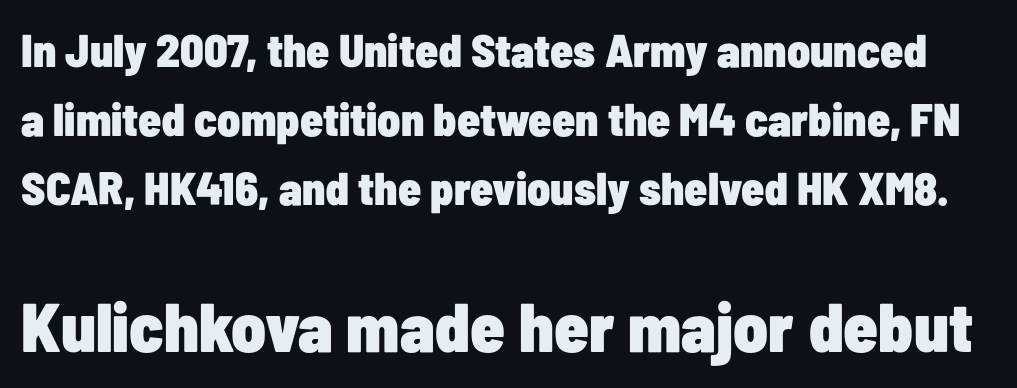
{"serif": "no", "italic": "no", "bold": "yes", "weight": "heavy", "width": "condensed", "stroke_contrast": "low", "x_height": "medium", "monospaced": "no", "underline": "no", "line_spacing": "normal", "line_spacing_ratio": 1.5, "letter_spacing": "normal", "letter_spacing_em": 0.0, "larger_block": "second", "size_ratio": 1.5, "glyph_px": 69}
